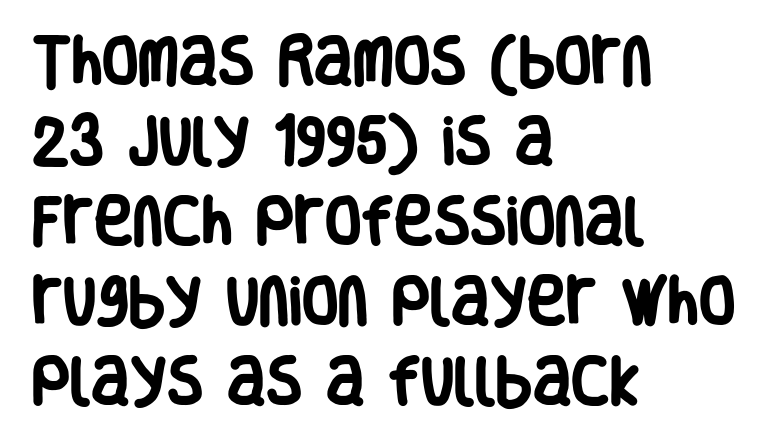
{"serif": "no", "italic": "no", "bold": "yes", "weight": "heavy", "width": "condensed", "stroke_contrast": "low", "x_height": "large", "monospaced": "no", "underline": "no", "align": "left", "line_spacing": "normal", "line_spacing_ratio": 1.51, "letter_spacing": "normal", "letter_spacing_em": 0.0, "glyph_px": 53}
